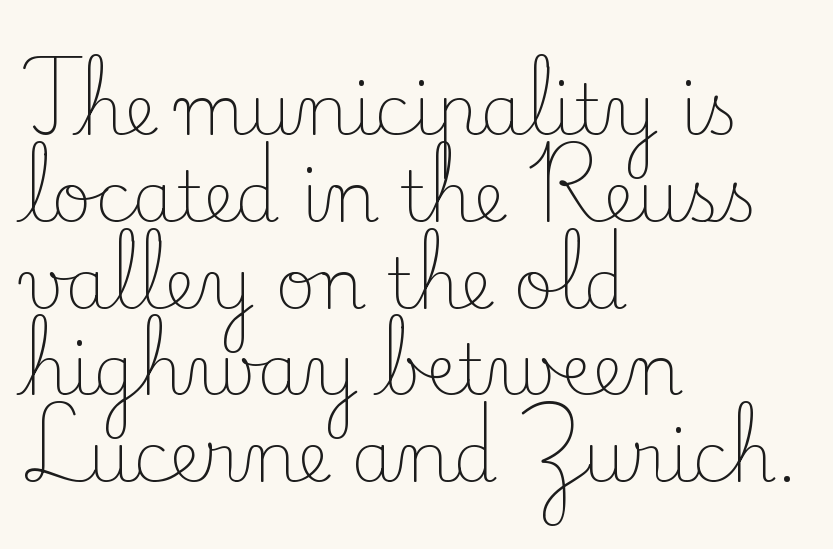
{"serif": "yes", "italic": "no", "bold": "no", "weight": "light", "width": "normal", "stroke_contrast": "low", "x_height": "small", "monospaced": "no", "underline": "no", "align": "left", "line_spacing_ratio": 1.24, "letter_spacing": "normal", "letter_spacing_em": 0.0, "glyph_px": 70}
